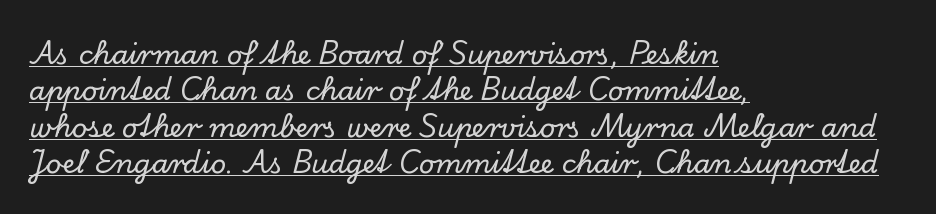
The lines are quadded left. Compared with typical body copy, the letter spacing here is the same. Vertically, the passage feels balanced, rows spaced as you'd expect.
